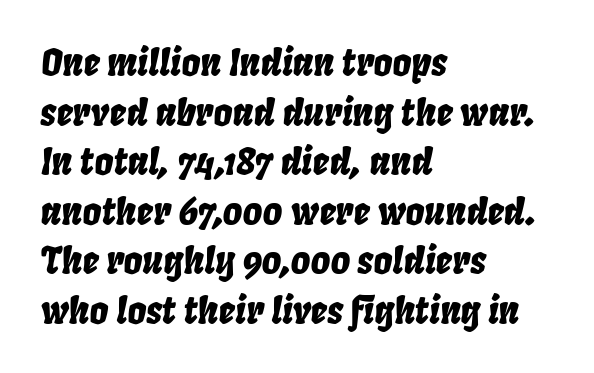
Q: Is the text italic (slanted)? A: Yes, it leans right by about 8 degrees.
Q: Is the text underlined? A: No.
Q: How is the paragraph aligned? A: Left-aligned.
Q: Is the spacing between letters normal or unusually wide? A: Normal.
Q: Is the spacing between lines tight, normal or loose? A: Normal.
Q: Width (condensed, normal, or wide)? A: Condensed.
Q: Stroke contrast? A: Low.
Q: x-height? A: Large.
Q: Monospaced? A: No.
